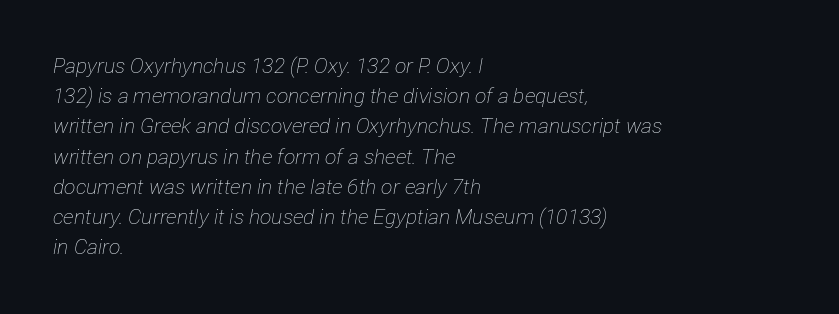
The image shows 21 px text type, italic (leaning right); set left-aligned, normal line spacing (1.44x), normal letter spacing, not underlined.
